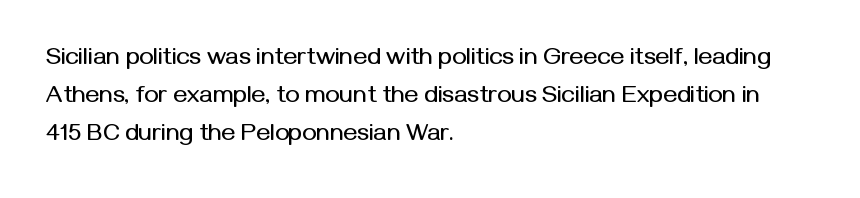
Q: Is the text italic (slanted)? A: No, it is upright.
Q: Is the text underlined? A: No.
Q: How is the paragraph aligned? A: Left-aligned.
Q: Is the spacing between letters normal or unusually wide? A: Normal.
Q: Is the spacing between lines tight, normal or loose? A: Normal.
